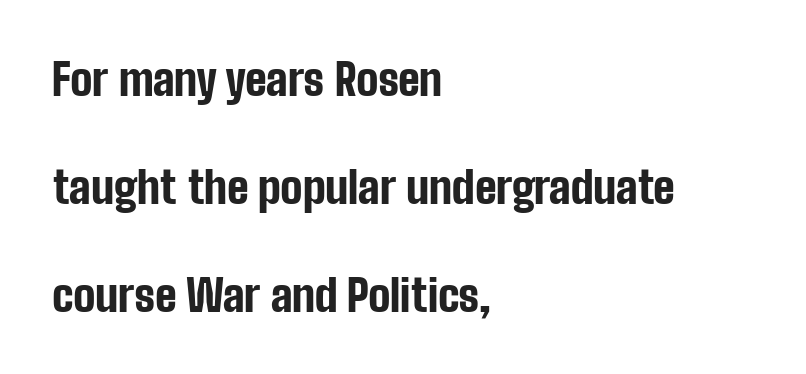
The passage shown is typeset with a sans-serif family. The baseline area is clear. Strong, thick strokes mark this as bold type. This block would shrink considerably if given ordinary leading; it's expanded now.
